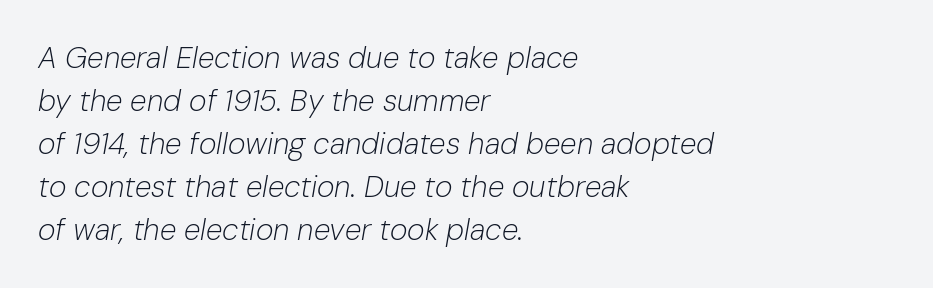
These lines stack with their left ends in a neat column. Stems here are at most as thick as an everyday book face. If you drew a line through each stem, it would be angled. The space directly below the letters is spotless.
